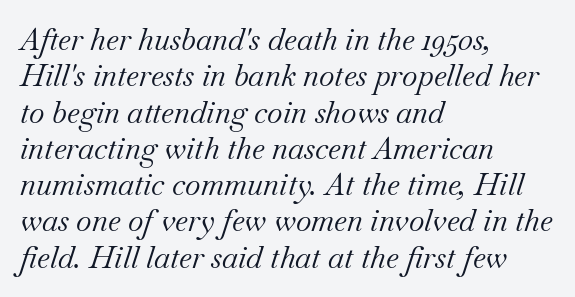
The words here are not underlined. What kind of face is this? One with serifs. Short note: letters normally spaced. A typesetter would call this proportional, since set widths differ per character. Stems and bowls with no extra thickness — not bold. The rendering anchors every line to the left-hand side.
